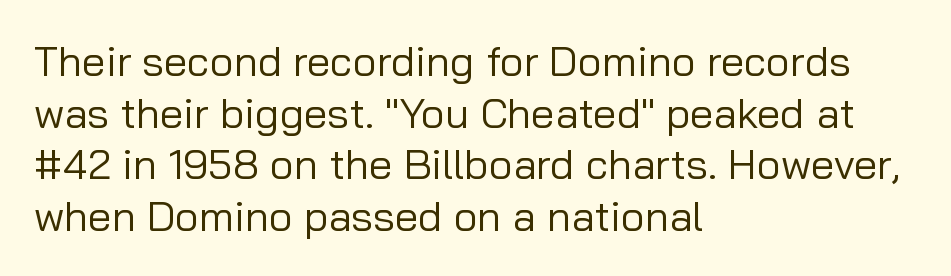
The image shows 42 px regular-weight sans-serif type, upright; set left-aligned, line spacing 1.23x, normal letter spacing, not underlined; low stroke contrast and a medium x-height.
